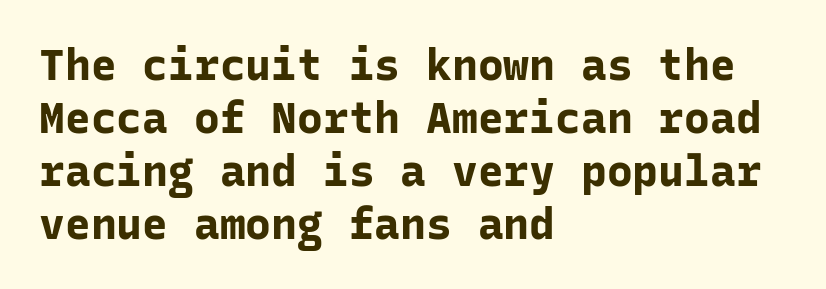
The image shows 43 px bold sans-serif type, upright, monospaced; set left-aligned, line spacing 1.23x, normal letter spacing, not underlined; low stroke contrast and a medium x-height.
